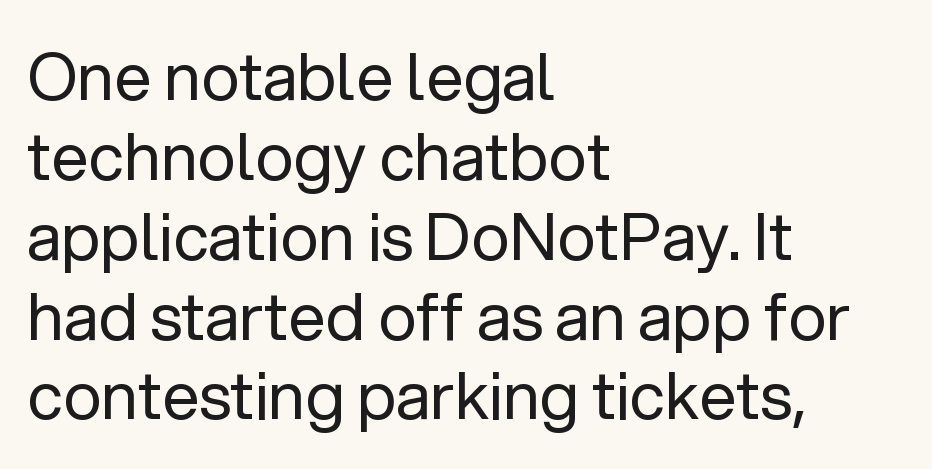
The image shows 66 px regular-weight sans-serif type, upright; set left-aligned, line spacing 1.21x, normal letter spacing, not underlined; low stroke contrast and a medium x-height.
